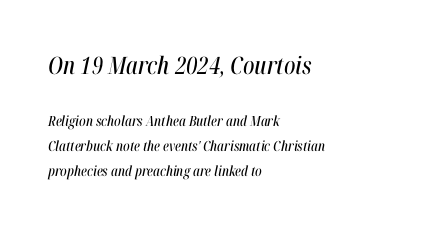
Q: Is the text italic (slanted)? A: Yes, it leans right by about 12 degrees.
Q: Is the text underlined? A: No.
Q: How is the paragraph aligned? A: Left-aligned.
Q: Is the spacing between letters normal or unusually wide? A: Normal.
Q: Which block of text is set in a larger size, the first (top) or the second (bottom)? A: The first (top) one.
